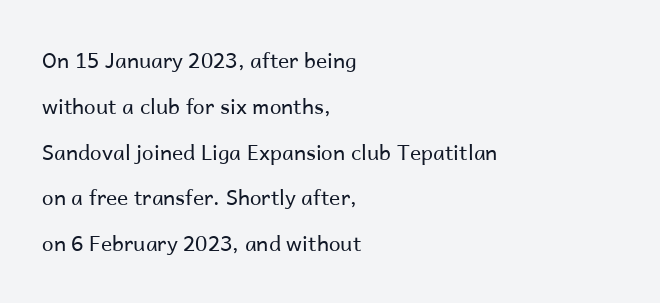
Compared with a centered layout, this one pins lines to the left instead. Does the lettering tilt? It doesn't — this is upright. Line spacing here is loose. The area under the type is left untouched. Vertical stems look standard width or narrower in stroke. Nobody touched the tracking dial on this one.
